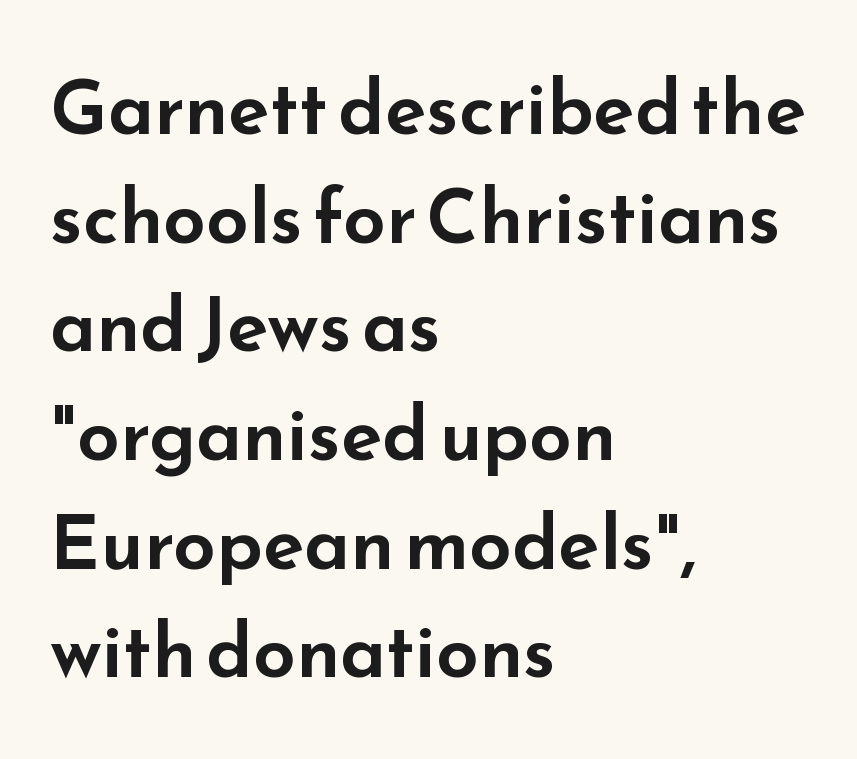
The image shows 76 px wide sans-serif type, upright; set left-aligned, normal line spacing (1.43x), normal letter spacing, not underlined; low stroke contrast and a small x-height.
